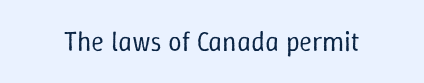
Q: Is the text bold? A: No.
Q: Is the text italic (slanted)? A: No, it is upright.
Q: Is the text underlined? A: No.
Q: Is the spacing between letters normal or unusually wide? A: Normal.
